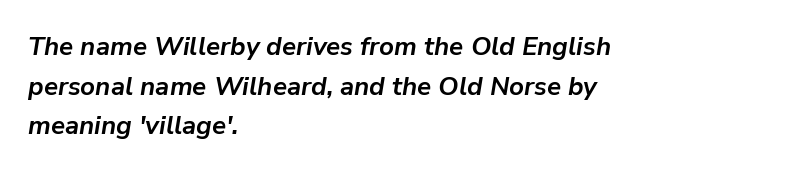
The image shows 26 px bold type, italic (leaning right); set left-aligned, normal line spacing (1.52x), normal letter spacing, not underlined.
